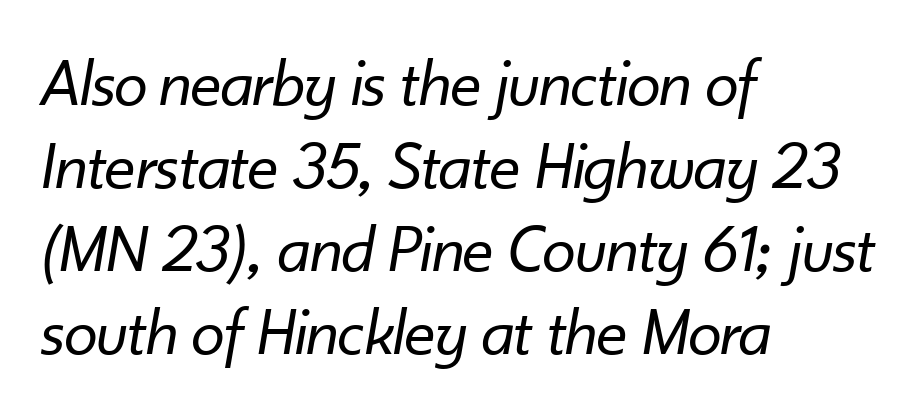
Nothing heavy about these letters — not bold at all. Characters are canted at an angle relative to the baseline's perpendicular. In terms of letterspacing, this is plain default setting. Letters rest on an invisible, unmarked baseline. Think of a printed novel: that variable character pitch is what you see here. This sample is left-justified, so line endings fall wherever the words run out.
